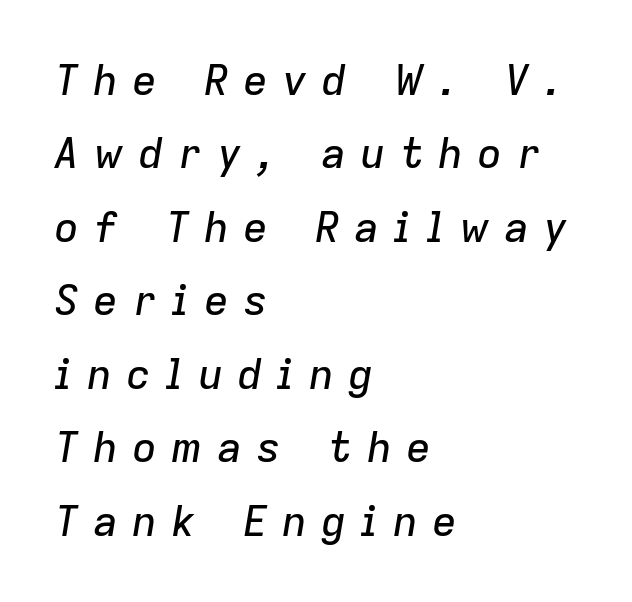
Q: Is the text italic (slanted)? A: Yes, it leans right by about 9 degrees.
Q: Is the text underlined? A: No.
Q: How is the paragraph aligned? A: Left-aligned.
Q: Is the spacing between letters normal or unusually wide? A: Unusually wide.
Q: Width (condensed, normal, or wide)? A: Normal.
Q: Stroke contrast? A: Low.
Q: x-height? A: Medium.
Q: Monospaced? A: No.
